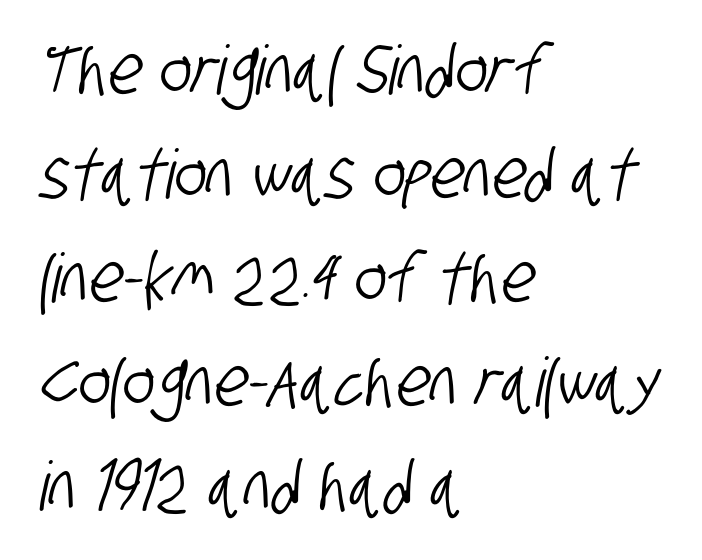
The string is rendered with underlining switched off. Does the copy run flush right? No — it runs flush left. The face used here is proportionally spaced, like ordinary book or web type. Regarding serifs, this sample does without them. Students, observe: this is what conventionally led text looks like. Look at the tracking — it's just the regular setting, nothing added.
